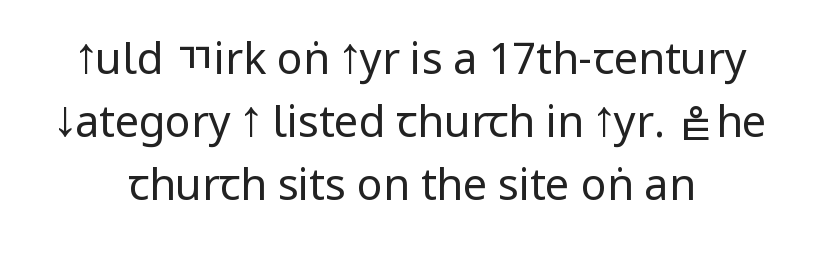
{"serif": "no", "italic": "no", "bold": "no", "weight": "regular", "width": "condensed", "stroke_contrast": "low", "underline": "no", "line_spacing": "normal", "line_spacing_ratio": 1.47, "letter_spacing": "normal", "letter_spacing_em": 0.0, "glyph_px": 43}
